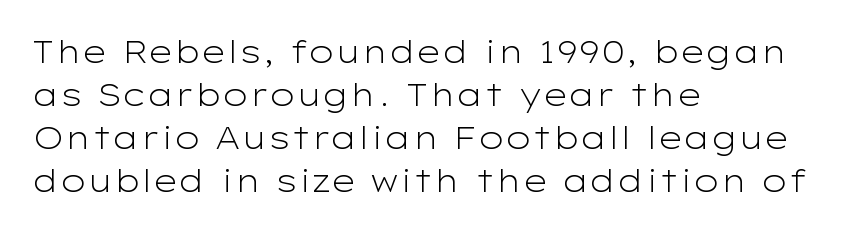
{"serif": "no", "italic": "no", "bold": "no", "weight": "light", "width": "wide", "stroke_contrast": "low", "x_height": "medium", "monospaced": "no", "underline": "no", "align": "left", "line_spacing": "normal", "line_spacing_ratio": 1.39, "letter_spacing": "normal", "letter_spacing_em": 0.0, "glyph_px": 31}
